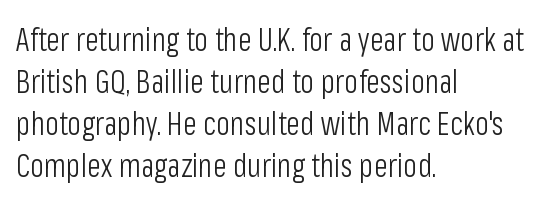
{"serif": "no", "italic": "no", "bold": "no", "weight": "light", "width": "condensed", "stroke_contrast": "low", "x_height": "medium", "monospaced": "no", "underline": "no", "align": "left", "line_spacing": "normal", "line_spacing_ratio": 1.31, "letter_spacing": "normal", "letter_spacing_em": 0.0, "glyph_px": 32}
